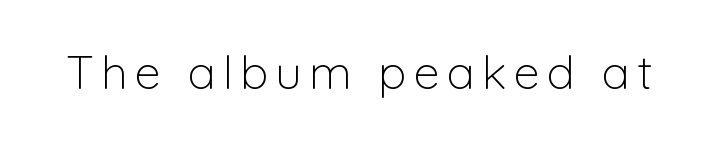
Q: Is the text bold? A: No.
Q: Is the text italic (slanted)? A: No, it is upright.
Q: Is the typeface a serif or a sans-serif typeface? A: Sans-serif.
Q: Is the text underlined? A: No.
Q: Width (condensed, normal, or wide)? A: Normal.
Q: Stroke contrast? A: Low.
Q: x-height? A: Medium.
Q: Monospaced? A: No.
